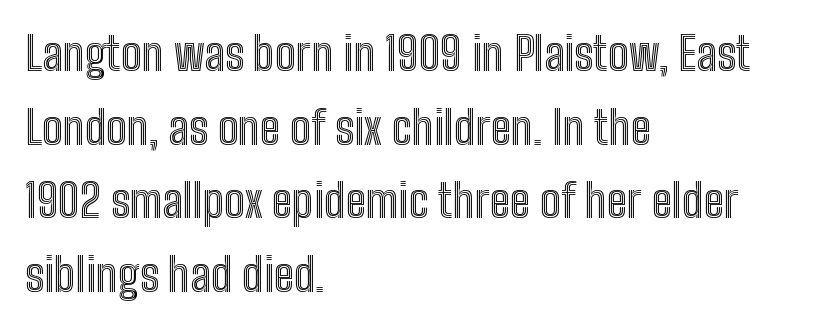
Character widths vary here, with narrow letters taking less room than wide ones. Observe the ordinary spacing: letters are neighbours, not strangers. The rendering uses a moderate line-height, typical for paragraphs. Visually the block forms a straight wall on the left and a jagged coastline on the right.
